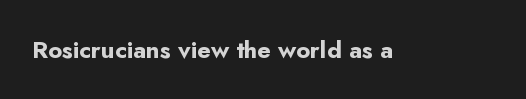
Q: Is the text bold? A: Yes.
Q: Is the text italic (slanted)? A: No, it is upright.
Q: Is the text underlined? A: No.
Q: Is the spacing between letters normal or unusually wide? A: Normal.
